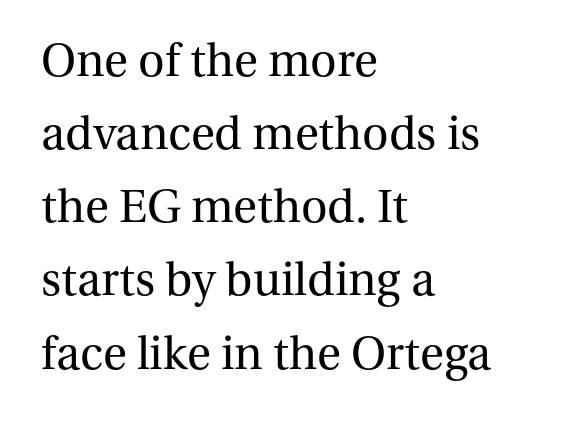
The image shows 46 px regular-weight serif type, upright; set left-aligned, normal line spacing (1.59x), normal letter spacing, not underlined; medium stroke contrast and a medium x-height.
